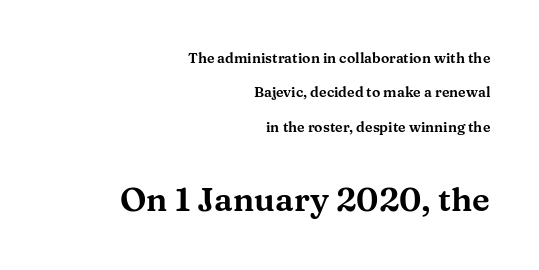
{"serif": "yes", "italic": "no", "width": "wide", "stroke_contrast": "medium", "x_height": "medium", "monospaced": "no", "underline": "no", "align": "right", "line_spacing": "loose", "line_spacing_ratio": 2.45, "letter_spacing": "normal", "letter_spacing_em": 0.0, "larger_block": "second", "size_ratio": 2.36, "glyph_px": 33}
